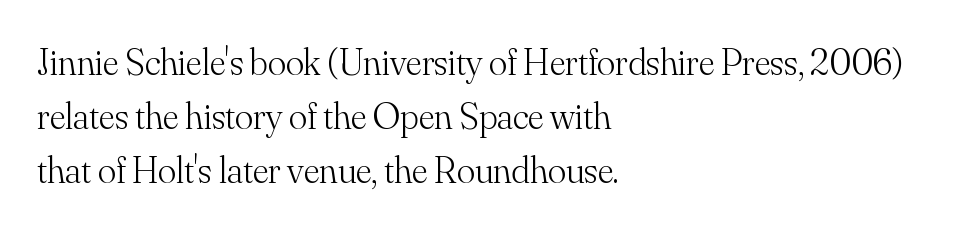
Successive baselines arrive at the customary interval. How are the letters spaced? Ordinarily, with no added tracking. The weight would be labelled regular, book, light, or lighter still. The passage shown is typed in a proportional face where columns would drift. The axis of the letterforms is exactly vertical. Examine the stroke ends and you'll spot serifs.
